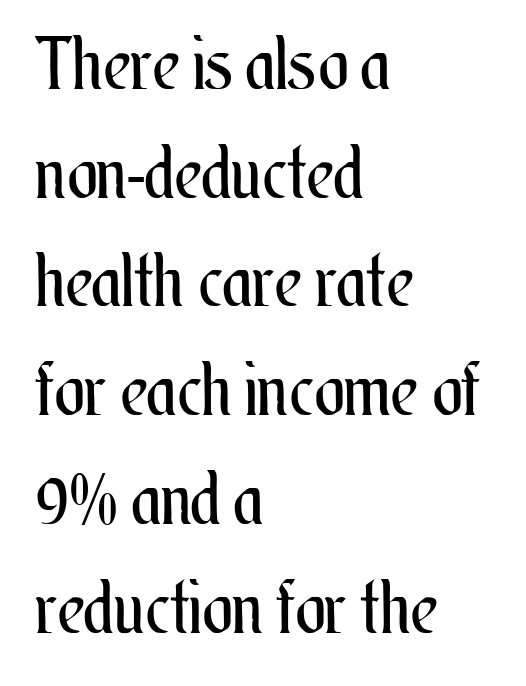
{"italic": "no", "bold": "no", "weight": "regular", "width": "condensed", "stroke_contrast": "medium", "x_height": "small", "monospaced": "no", "underline": "no", "align": "left", "line_spacing": "normal", "line_spacing_ratio": 1.51, "letter_spacing": "normal", "letter_spacing_em": 0.0, "glyph_px": 72}
